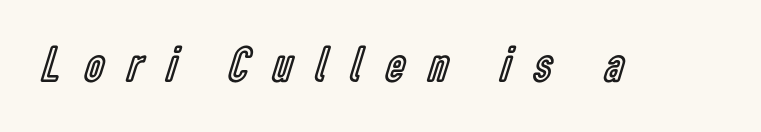
{"width": "condensed", "x_height": "medium", "monospaced": "no", "underline": "no", "letter_spacing": "wide", "letter_spacing_em": 0.48, "glyph_px": 51}
